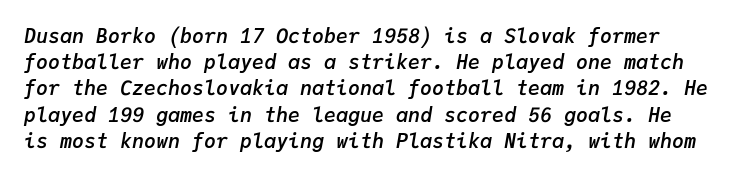
The image shows 20 px text type, italic (leaning right); set normal line spacing (1.31x), normal letter spacing, not underlined.
